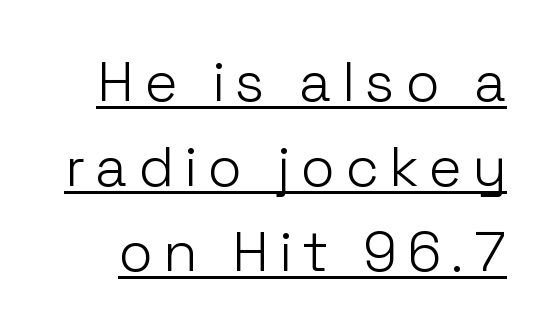
{"serif": "no", "italic": "no", "bold": "no", "weight": "light", "width": "normal", "stroke_contrast": "low", "x_height": "medium", "monospaced": "no", "underline": "yes", "line_spacing": "normal", "line_spacing_ratio": 1.52, "glyph_px": 56}
